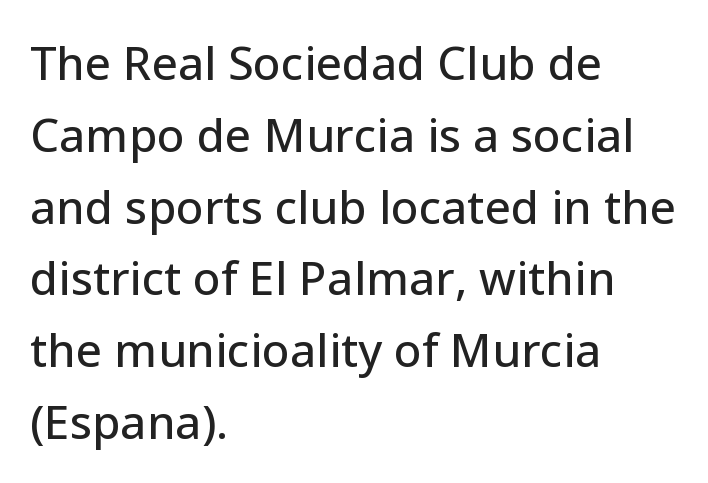
The image shows 46 px sans-serif type, upright; set left-aligned, normal line spacing (1.56x), normal letter spacing, not underlined; low stroke contrast and a medium x-height.
